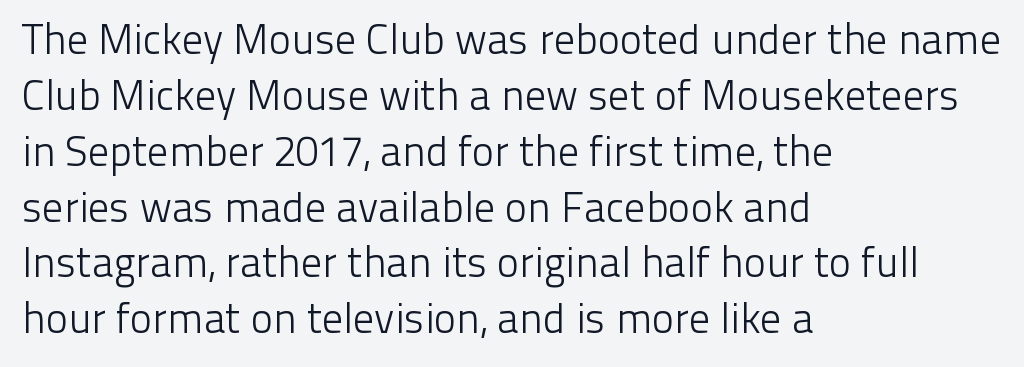
The image shows 42 px light sans-serif type, upright; set left-aligned, normal line spacing (1.33x), normal letter spacing, not underlined; low stroke contrast and a medium x-height.
